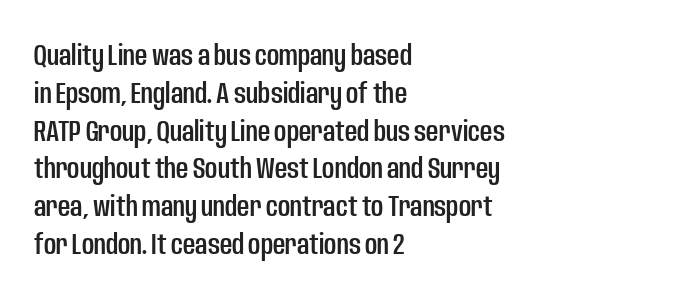
Examine the stroke ends and you'll find no serifs. The letterforms sit shoulder to shoulder at normal distance. The specimen reads as upright at a glance. Bare-footed words on every line. In terms of leading, this rendering sits right in the middle. This sample has the flowing, uneven cadence of proportional lettering.
